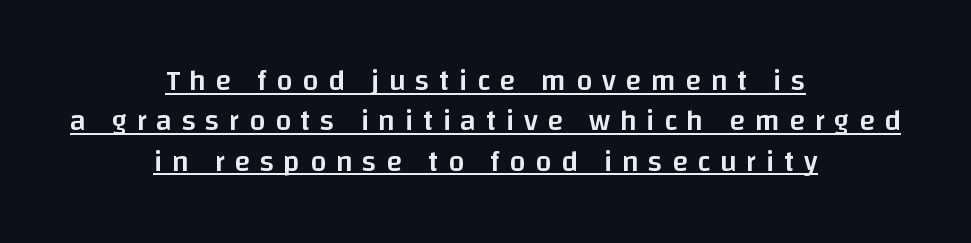
{"serif": "no", "italic": "no", "bold": "semi", "weight": "semibold", "width": "normal", "stroke_contrast": "low", "x_height": "large", "monospaced": "no", "underline": "yes", "align": "center", "line_spacing": "normal", "line_spacing_ratio": 1.39, "letter_spacing": "wide", "letter_spacing_em": 0.33, "glyph_px": 29}
